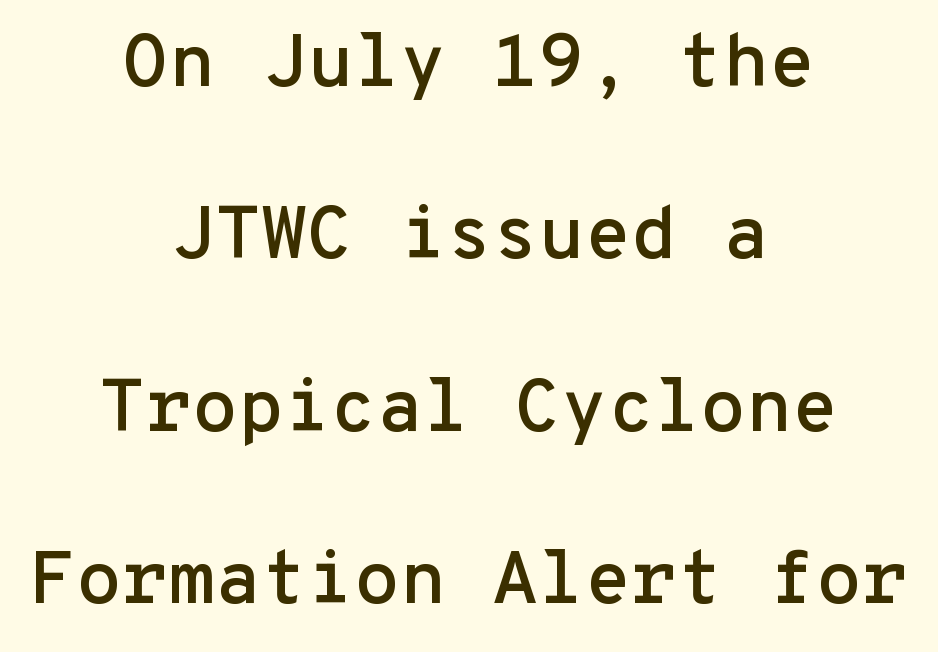
The image shows 75 px sans-serif type, upright, monospaced; set centered, loose line spacing (2.3x), normal letter spacing, not underlined; low stroke contrast and a medium x-height.
